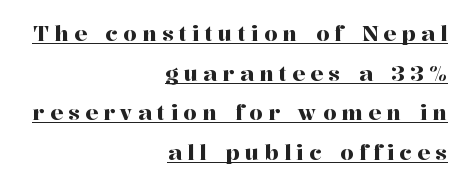
The image shows 21 px text type, upright; set right-aligned, line spacing 1.89x, unusually wide letter spacing (+0.26 em), underlined.
